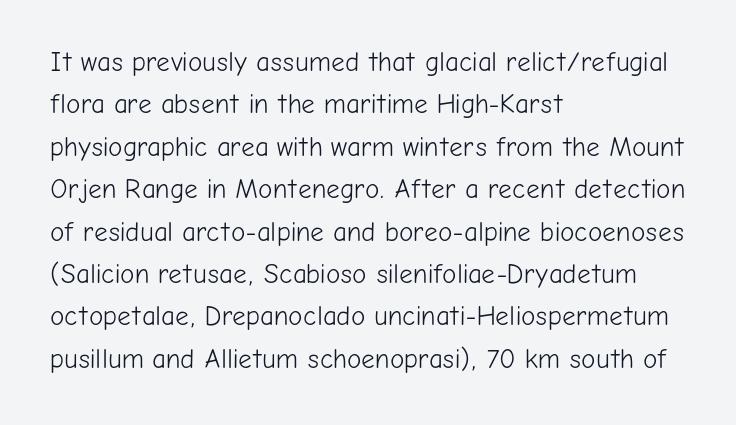
Q: Is the text bold? A: No.
Q: Is the text italic (slanted)? A: No, it is upright.
Q: Is the text underlined? A: No.
Q: How is the paragraph aligned? A: Left-aligned.
Q: Is the spacing between letters normal or unusually wide? A: Normal.
Q: Is the spacing between lines tight, normal or loose? A: Normal.
